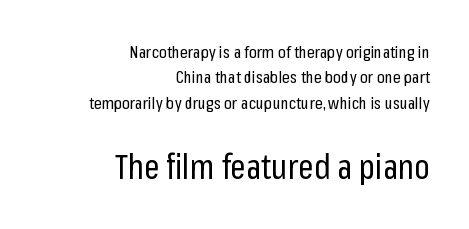
The image shows 34 px regular-weight, condensed sans-serif type, upright; set right-aligned, normal line spacing (1.49x), normal letter spacing, not underlined; the second (bottom) block is 2.0x larger; low stroke contrast and a medium x-height.
